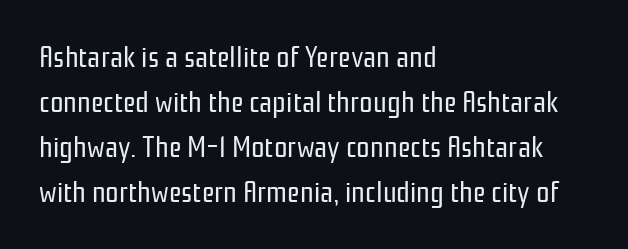
The image shows 30 px regular-weight, condensed sans-serif type, upright; set left-aligned, normal line spacing (1.5x), normal letter spacing, not underlined; low stroke contrast and a medium x-height.
